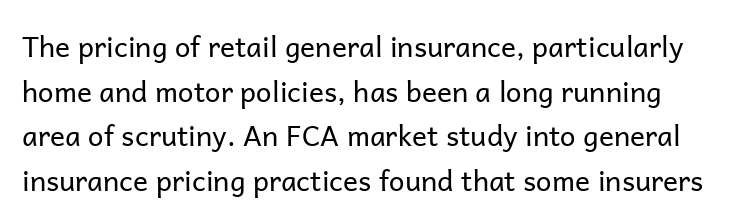
Q: Is the text bold? A: No.
Q: Is the text italic (slanted)? A: No, it is upright.
Q: Is the typeface a serif or a sans-serif typeface? A: Sans-serif.
Q: Is the text underlined? A: No.
Q: Is the spacing between letters normal or unusually wide? A: Normal.
Q: Is the spacing between lines tight, normal or loose? A: Normal.
Q: Width (condensed, normal, or wide)? A: Normal.
Q: Stroke contrast? A: Low.
Q: x-height? A: Medium.
Q: Monospaced? A: No.
